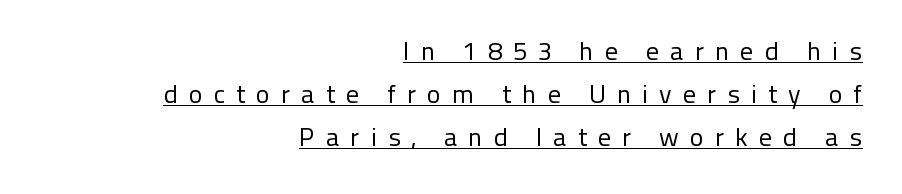
Designer's note — italics off, roman on. Stems and bowls with no extra thickness — not bold. These lines are set flush right with a ragged left edge. How are the letters spaced? Widely, with obvious added tracking. Check the space under the baseline: a stroke is drawn there.
